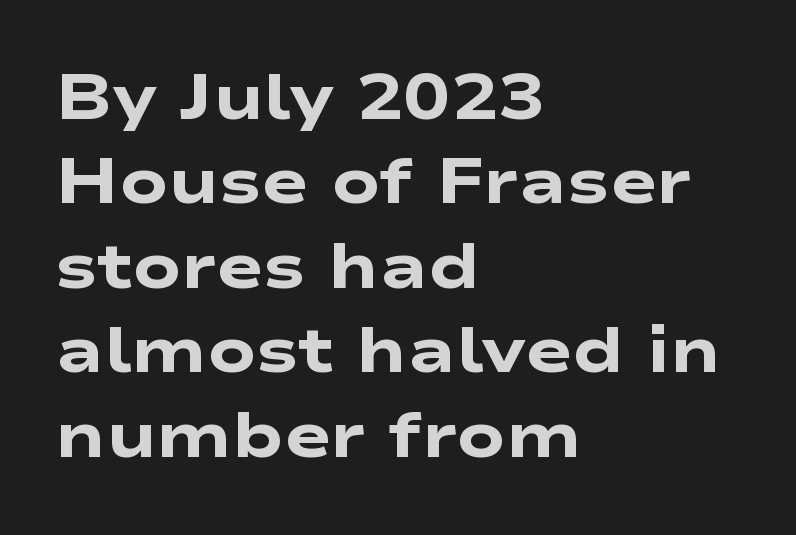
{"serif": "no", "bold": "yes", "weight": "heavy", "width": "wide", "stroke_contrast": "low", "x_height": "medium", "monospaced": "no", "underline": "no", "align": "left", "line_spacing": "normal", "line_spacing_ratio": 1.34, "letter_spacing": "normal", "letter_spacing_em": 0.0, "glyph_px": 63}
